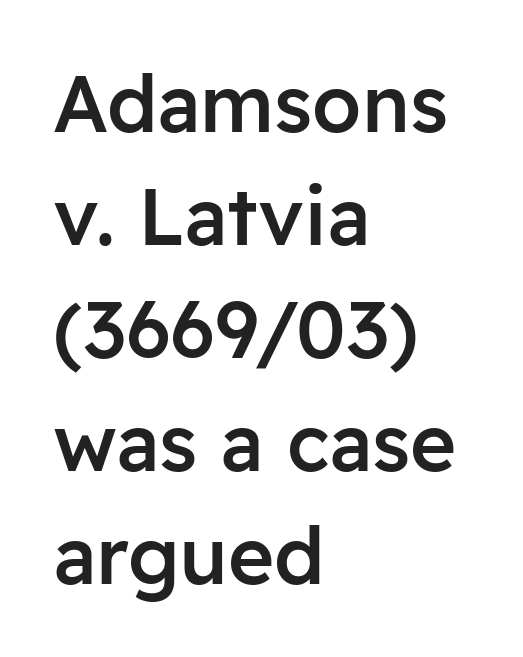
The glyphs have the mass of a demibold cut, below bold. Looks like regular typesetting: each glyph gets only the width it needs. Vertical strokes here are truly vertical. Descender tails drop into unmarked territory.
